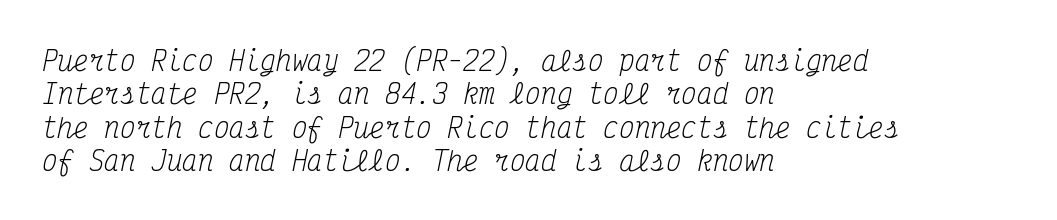
Each row of text sits above clean, open space. A typesetter would call this zero additional tracking. Left-aligned paragraph, ragged on the right. The typography opts for an oblique posture over an upright one.
